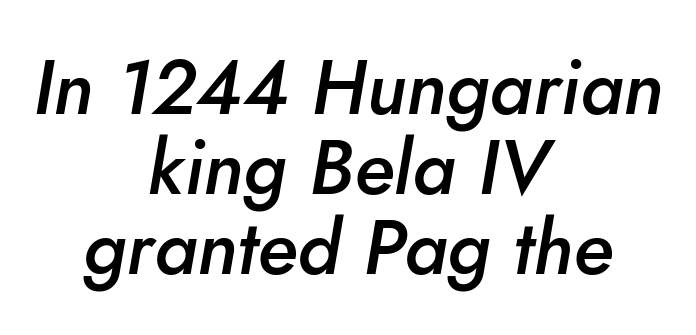
{"italic": "yes", "lean": "right", "slant_degrees": 10, "bold": "semi", "weight": "semibold", "width": "normal", "stroke_contrast": "low", "x_height": "small", "monospaced": "no", "underline": "no", "align": "center", "line_spacing": "tight", "line_spacing_ratio": 1.05, "letter_spacing": "normal", "letter_spacing_em": 0.0, "glyph_px": 76}
